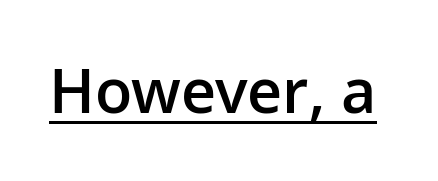
A bit beefed up — I'd call it semibold rather than bold. Students, note that the glyphs here touch the page at normal intervals. Unlike italic type, these characters show no tilt at all. This is sans-serif lettering, the kind often seen on screens and signage. Character widths vary here, with narrow letters taking less room than wide ones.
